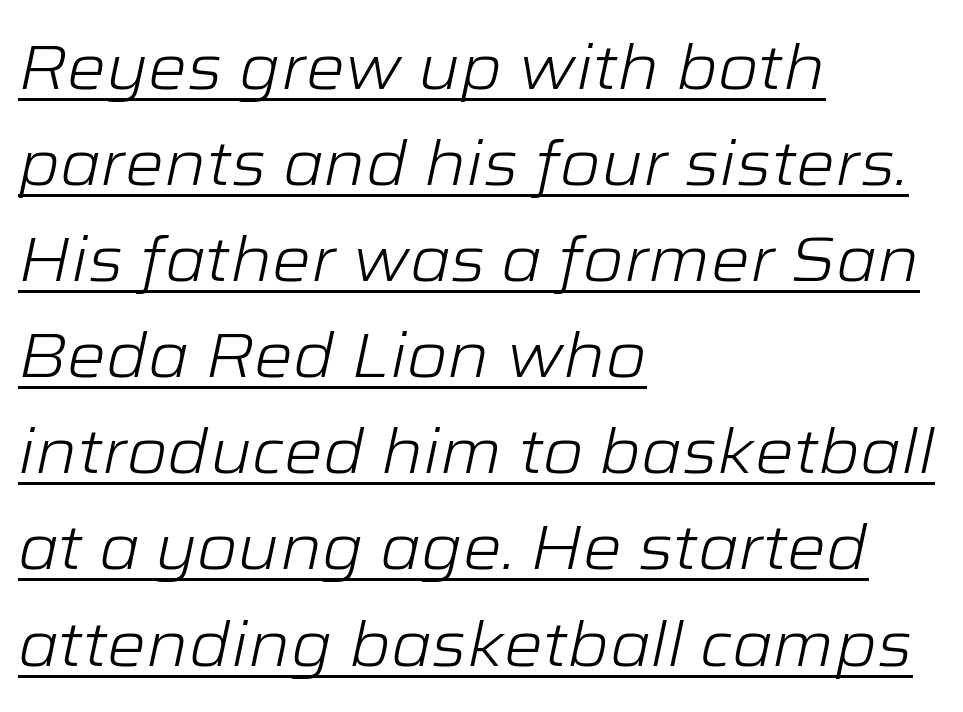
Q: Is the text bold? A: No.
Q: Is the text italic (slanted)? A: Yes, it leans right by about 12 degrees.
Q: Is the text underlined? A: Yes.
Q: How is the paragraph aligned? A: Left-aligned.
Q: Is the spacing between letters normal or unusually wide? A: Normal.
Q: Is the spacing between lines tight, normal or loose? A: Normal.
Q: Width (condensed, normal, or wide)? A: Wide.
Q: Stroke contrast? A: Low.
Q: x-height? A: Medium.
Q: Monospaced? A: No.
